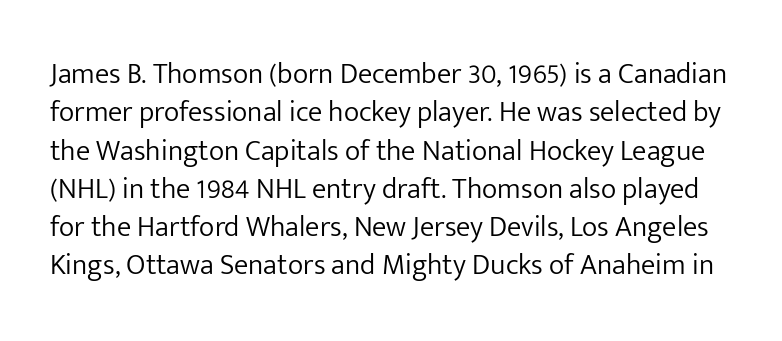
{"serif": "no", "italic": "no", "bold": "no", "weight": "light", "width": "normal", "stroke_contrast": "low", "x_height": "medium", "monospaced": "no", "underline": "no", "line_spacing": "normal", "line_spacing_ratio": 1.32, "letter_spacing": "normal", "letter_spacing_em": 0.0, "glyph_px": 29}
